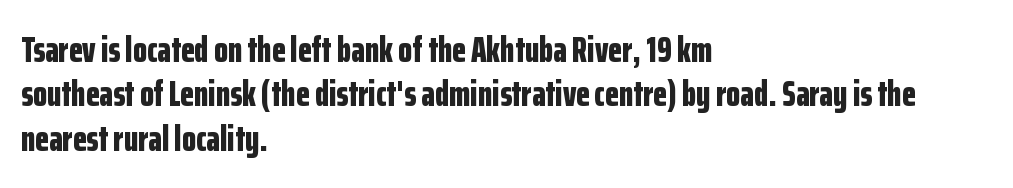
The image shows 36 px bold, condensed sans-serif type, upright; set left-aligned, line spacing 1.23x, normal letter spacing, not underlined; low stroke contrast and a medium x-height.
